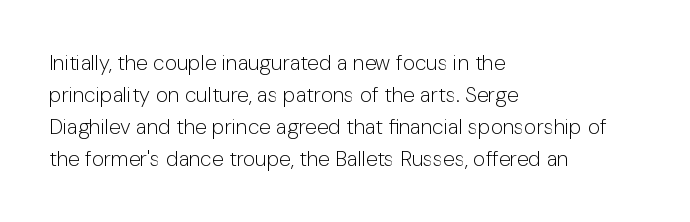
{"italic": "no", "bold": "no", "underline": "no", "align": "left", "line_spacing": "normal", "line_spacing_ratio": 1.52, "letter_spacing": "normal", "letter_spacing_em": 0.0, "glyph_px": 21}
